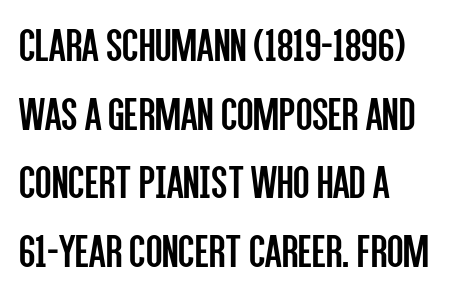
The image shows 48 px regular-weight, condensed sans-serif type, upright; set left-aligned, normal line spacing (1.43x), normal letter spacing, not underlined; low stroke contrast and a large x-height.
